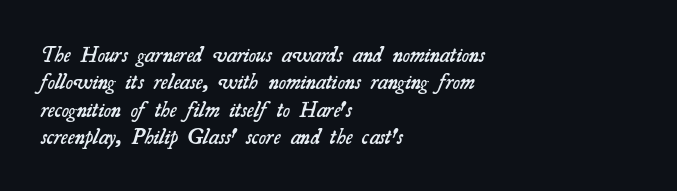
Q: Is the text bold? A: Semi-bold.
Q: Is the text underlined? A: No.
Q: How is the paragraph aligned? A: Left-aligned.
Q: Is the spacing between letters normal or unusually wide? A: Normal.
